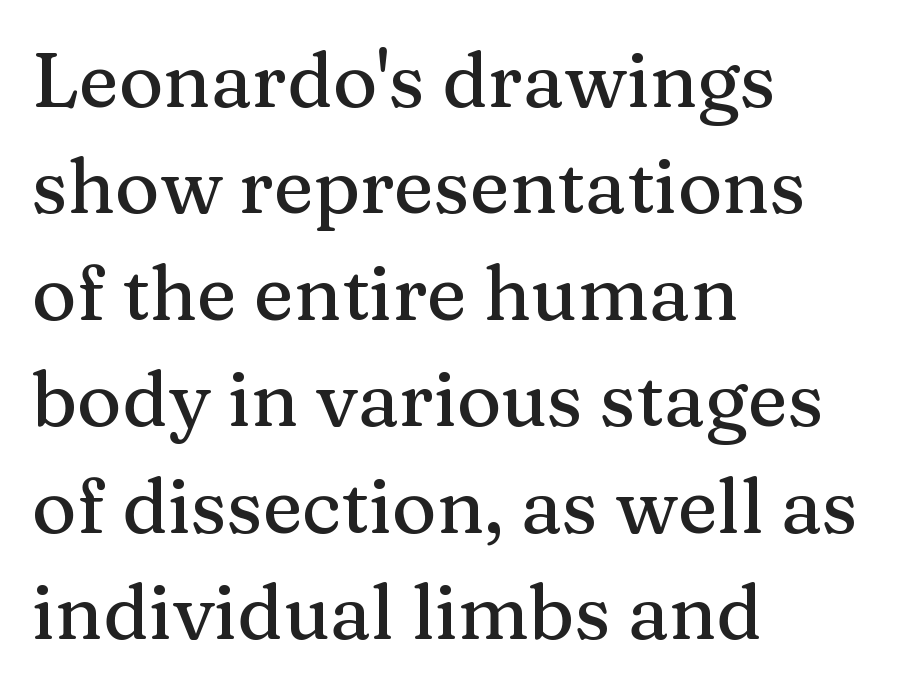
{"serif": "yes", "italic": "no", "width": "normal", "stroke_contrast": "medium", "x_height": "medium", "monospaced": "no", "underline": "no", "align": "left", "line_spacing": "normal", "line_spacing_ratio": 1.4, "letter_spacing": "normal", "letter_spacing_em": 0.0, "glyph_px": 76}
